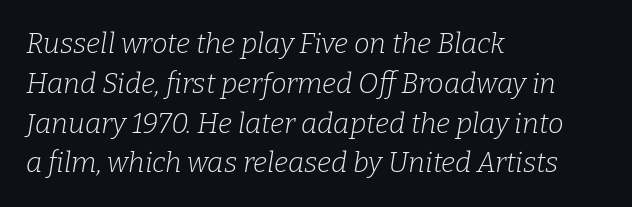
The image shows 28 px light serif type, italic (leaning right); set left-aligned, normal line spacing (1.42x), normal letter spacing, not underlined; low stroke contrast and a medium x-height.
